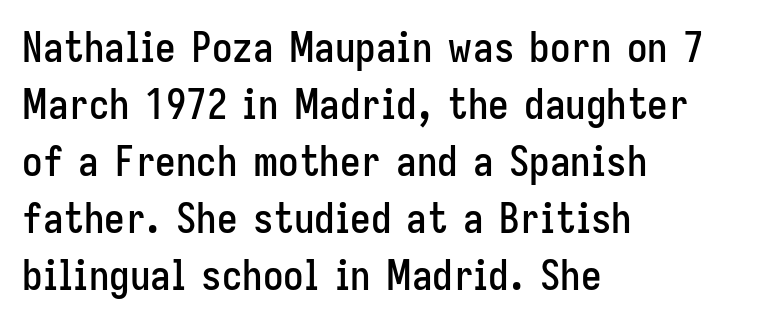
Q: Is the text italic (slanted)? A: No, it is upright.
Q: Is the typeface a serif or a sans-serif typeface? A: Sans-serif.
Q: Is the text underlined? A: No.
Q: How is the paragraph aligned? A: Left-aligned.
Q: Is the spacing between letters normal or unusually wide? A: Normal.
Q: Is the spacing between lines tight, normal or loose? A: Normal.
Q: Width (condensed, normal, or wide)? A: Condensed.
Q: Stroke contrast? A: Low.
Q: x-height? A: Medium.
Q: Monospaced? A: No.
